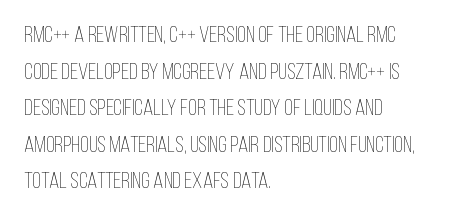
Q: Is the text bold? A: No.
Q: Is the text italic (slanted)? A: No, it is upright.
Q: Is the text underlined? A: No.
Q: How is the paragraph aligned? A: Left-aligned.
Q: Is the spacing between letters normal or unusually wide? A: Normal.
Q: Is the spacing between lines tight, normal or loose? A: Normal.
